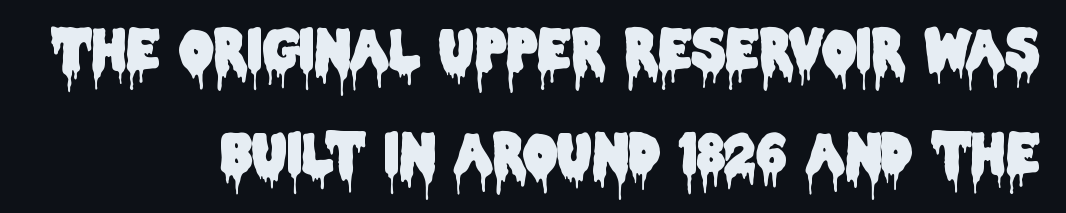
{"serif": "no", "italic": "no", "width": "condensed", "stroke_contrast": "low", "x_height": "large", "monospaced": "no", "underline": "no", "align": "right", "line_spacing": "loose", "line_spacing_ratio": 1.92, "letter_spacing": "normal", "letter_spacing_em": 0.0, "glyph_px": 54}
